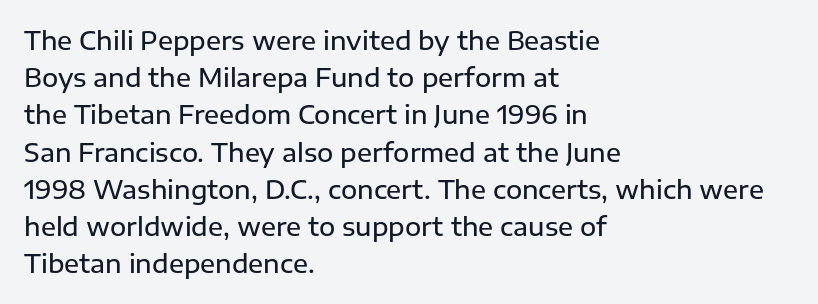
Q: Is the text bold? A: Semi-bold.
Q: Is the text italic (slanted)? A: No, it is upright.
Q: Is the text underlined? A: No.
Q: How is the paragraph aligned? A: Left-aligned.
Q: Is the spacing between letters normal or unusually wide? A: Normal.
Q: Is the spacing between lines tight, normal or loose? A: Normal.
